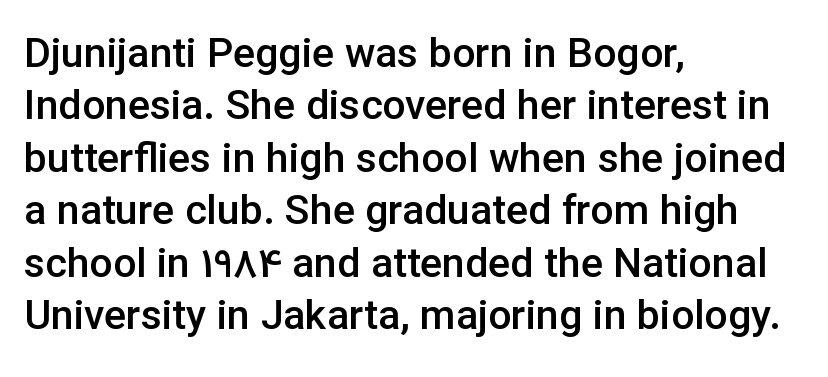
The image shows 41 px semibold sans-serif type, upright; set left-aligned, normal line spacing (1.28x), normal letter spacing, not underlined; low stroke contrast and a medium x-height.
